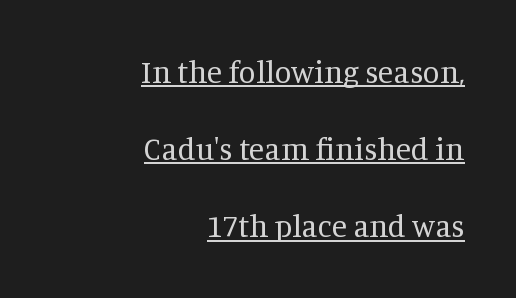
{"serif": "yes", "italic": "no", "bold": "no", "weight": "regular", "width": "normal", "stroke_contrast": "medium", "x_height": "large", "monospaced": "no", "underline": "yes", "align": "right", "line_spacing": "loose", "line_spacing_ratio": 2.49, "letter_spacing": "normal", "letter_spacing_em": 0.0, "glyph_px": 31}
